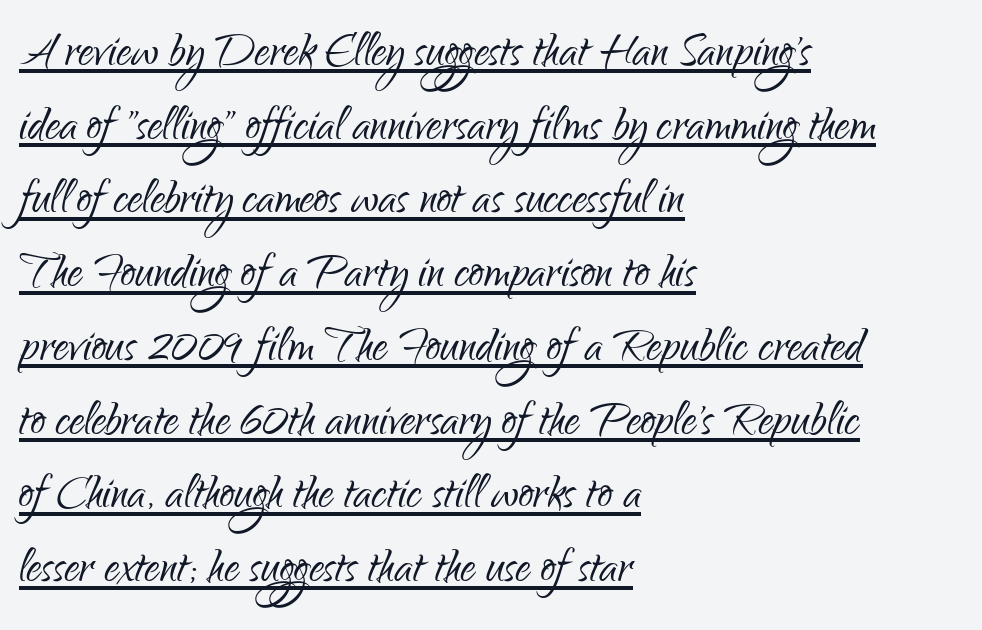
The image shows 59 px light, condensed sans-serif type; set left-aligned, normal line spacing (1.25x), normal letter spacing, underlined; low stroke contrast and a small x-height.
